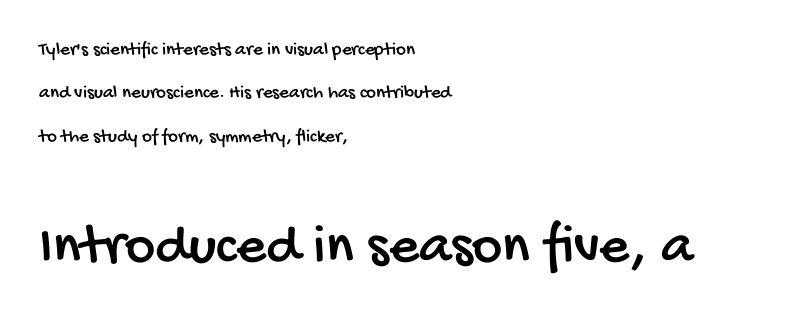
Q: Is the typeface a serif or a sans-serif typeface? A: Sans-serif.
Q: Is the text underlined? A: No.
Q: How is the paragraph aligned? A: Left-aligned.
Q: Is the spacing between letters normal or unusually wide? A: Normal.
Q: Is the spacing between lines tight, normal or loose? A: Loose.
Q: Which block of text is set in a larger size, the first (top) or the second (bottom)? A: The second (bottom) one.
Q: Width (condensed, normal, or wide)? A: Condensed.
Q: Stroke contrast? A: Low.
Q: x-height? A: Large.
Q: Monospaced? A: No.
